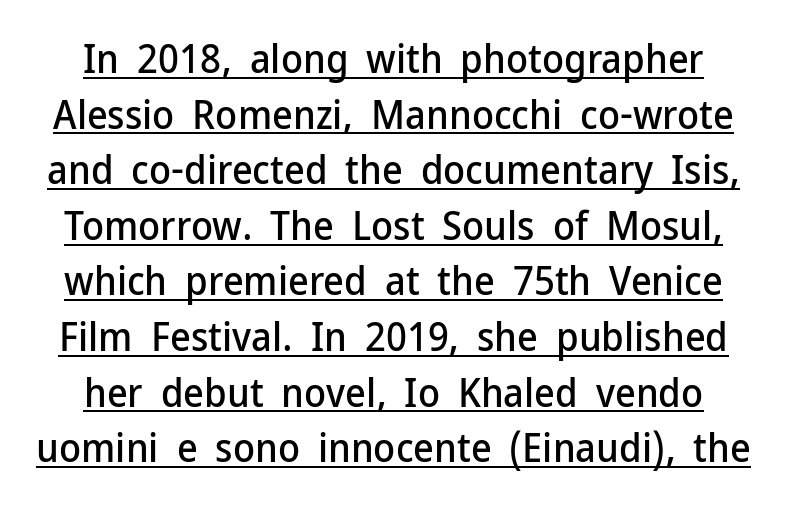
This is underlined copy, the kind a proofreader might mark for attention. Looks like regular typesetting: each glyph gets only the width it needs. Glyph-to-glyph distance matches everyday printed text. These lines sit exactly where default settings would place them. The typography opts for an upright posture over an oblique one.
